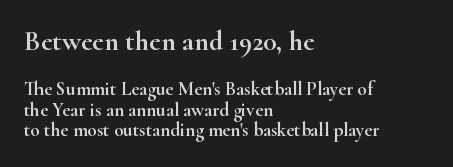
Q: Is the text italic (slanted)? A: No, it is upright.
Q: Is the typeface a serif or a sans-serif typeface? A: Serif.
Q: Is the text underlined? A: No.
Q: How is the paragraph aligned? A: Left-aligned.
Q: Is the spacing between letters normal or unusually wide? A: Normal.
Q: Is the spacing between lines tight, normal or loose? A: Tight.
Q: Which block of text is set in a larger size, the first (top) or the second (bottom)? A: The first (top) one.
Q: Width (condensed, normal, or wide)? A: Wide.
Q: Stroke contrast? A: High.
Q: x-height? A: Small.
Q: Monospaced? A: No.
